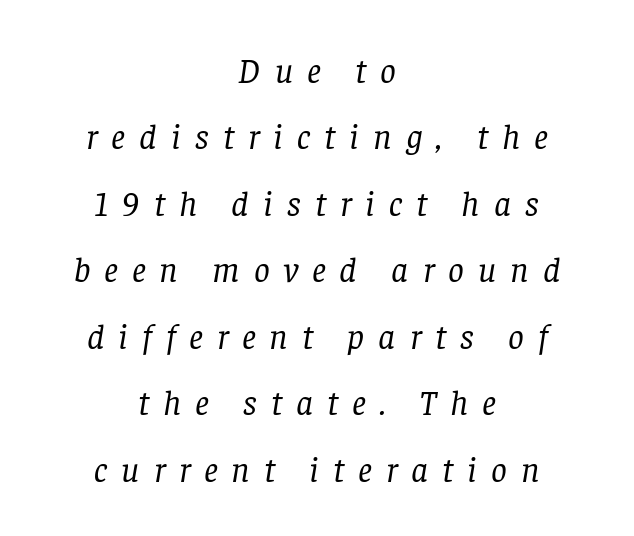
{"serif": "yes", "italic": "yes", "lean": "right", "slant_degrees": 8, "bold": "no", "weight": "regular", "width": "normal", "stroke_contrast": "low", "x_height": "large", "monospaced": "no", "underline": "no", "align": "center", "line_spacing": "loose", "line_spacing_ratio": 1.9, "letter_spacing": "wide", "letter_spacing_em": 0.4, "glyph_px": 35}
